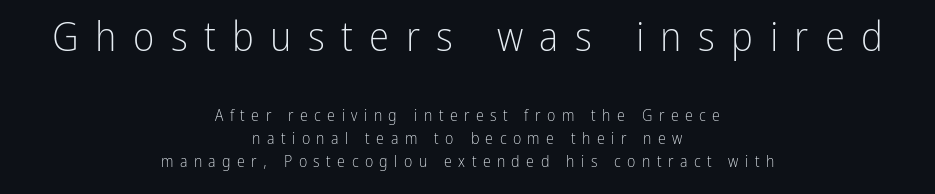
Q: Is the text bold? A: No.
Q: Is the text italic (slanted)? A: No, it is upright.
Q: Is the typeface a serif or a sans-serif typeface? A: Sans-serif.
Q: Is the text underlined? A: No.
Q: How is the paragraph aligned? A: Centered.
Q: Is the spacing between letters normal or unusually wide? A: Unusually wide.
Q: Is the spacing between lines tight, normal or loose? A: Normal.
Q: Which block of text is set in a larger size, the first (top) or the second (bottom)? A: The first (top) one.
Q: Width (condensed, normal, or wide)? A: Condensed.
Q: Stroke contrast? A: Low.
Q: x-height? A: Medium.
Q: Monospaced? A: No.
